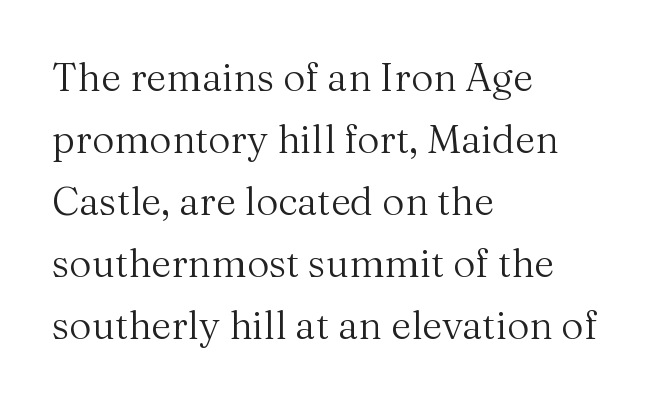
The image shows 39 px regular-weight serif type, upright; set left-aligned, normal line spacing (1.59x), normal letter spacing, not underlined; medium stroke contrast and a medium x-height.
